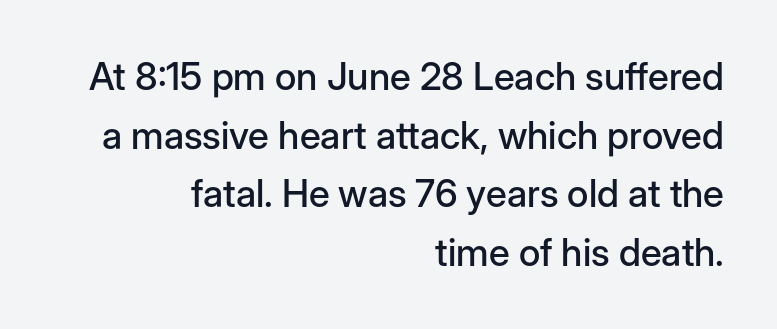
Q: Is the text italic (slanted)? A: No, it is upright.
Q: Is the typeface a serif or a sans-serif typeface? A: Sans-serif.
Q: Is the text underlined? A: No.
Q: How is the paragraph aligned? A: Right-aligned.
Q: Is the spacing between letters normal or unusually wide? A: Normal.
Q: Is the spacing between lines tight, normal or loose? A: Normal.
Q: Width (condensed, normal, or wide)? A: Normal.
Q: Stroke contrast? A: Low.
Q: x-height? A: Medium.
Q: Monospaced? A: No.
